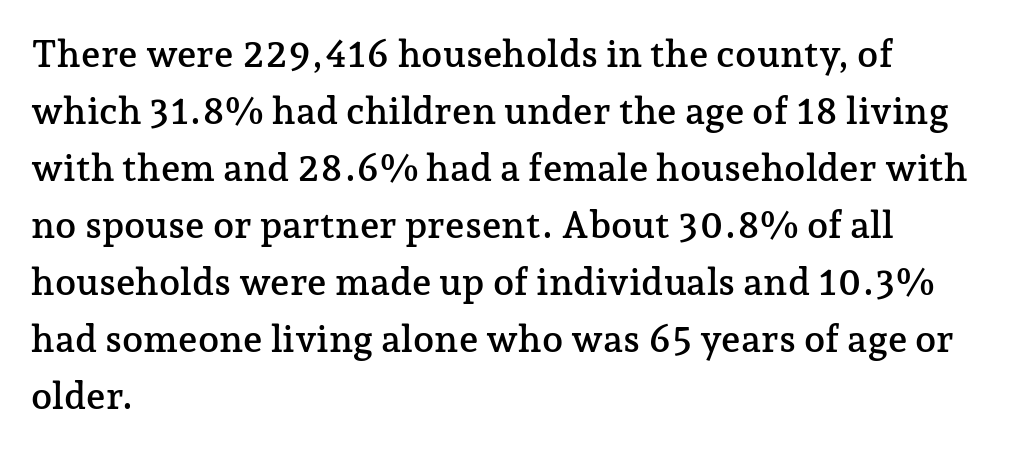
Inter-character spacing is left at the font's built-in metrics. Regarding leading, the lines here are spaced in the standard way. To sum up the face: it has serifs. When letters stand straight like this, we call the style roman or upright.
